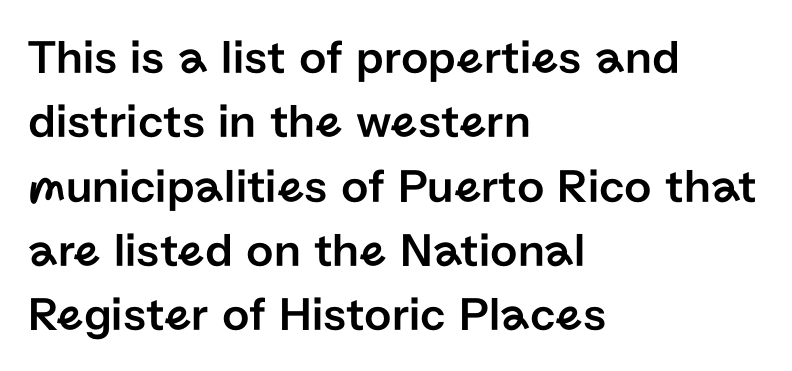
Q: Is the text italic (slanted)? A: No, it is upright.
Q: Is the typeface a serif or a sans-serif typeface? A: Sans-serif.
Q: Is the text underlined? A: No.
Q: How is the paragraph aligned? A: Left-aligned.
Q: Is the spacing between letters normal or unusually wide? A: Normal.
Q: Is the spacing between lines tight, normal or loose? A: Normal.
Q: Width (condensed, normal, or wide)? A: Normal.
Q: Stroke contrast? A: Low.
Q: x-height? A: Medium.
Q: Monospaced? A: No.
